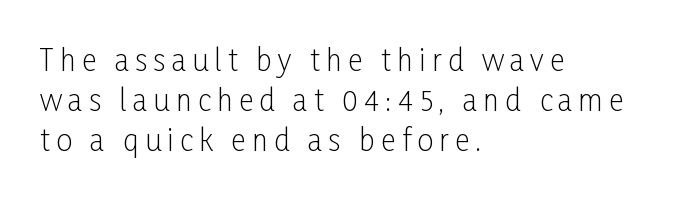
Q: Is the text bold? A: No.
Q: Is the text italic (slanted)? A: No, it is upright.
Q: Is the typeface a serif or a sans-serif typeface? A: Sans-serif.
Q: Is the text underlined? A: No.
Q: How is the paragraph aligned? A: Left-aligned.
Q: Is the spacing between letters normal or unusually wide? A: Unusually wide.
Q: Is the spacing between lines tight, normal or loose? A: Normal.
Q: Width (condensed, normal, or wide)? A: Condensed.
Q: Stroke contrast? A: Low.
Q: x-height? A: Medium.
Q: Monospaced? A: No.
